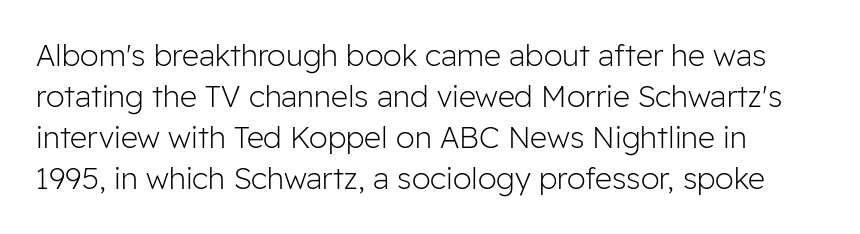
Varying glyph widths throughout — classic text-font behaviour. No feet cap the strokes, marking this as sans-serif type. Check the space under the baseline: it is left empty. Between one letter and the next there's only the usual sliver of space. Weight class: somewhere from thin through regular. If you measured baseline to baseline, you'd find a middling distance.
